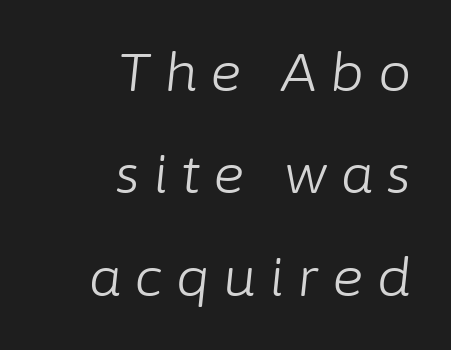
Q: Is the text bold? A: No.
Q: Is the text italic (slanted)? A: Yes, it leans right by about 6 degrees.
Q: Is the text underlined? A: No.
Q: How is the paragraph aligned? A: Right-aligned.
Q: Is the spacing between letters normal or unusually wide? A: Unusually wide.
Q: Is the spacing between lines tight, normal or loose? A: Loose.
Q: Width (condensed, normal, or wide)? A: Normal.
Q: Stroke contrast? A: Low.
Q: x-height? A: Medium.
Q: Monospaced? A: No.
